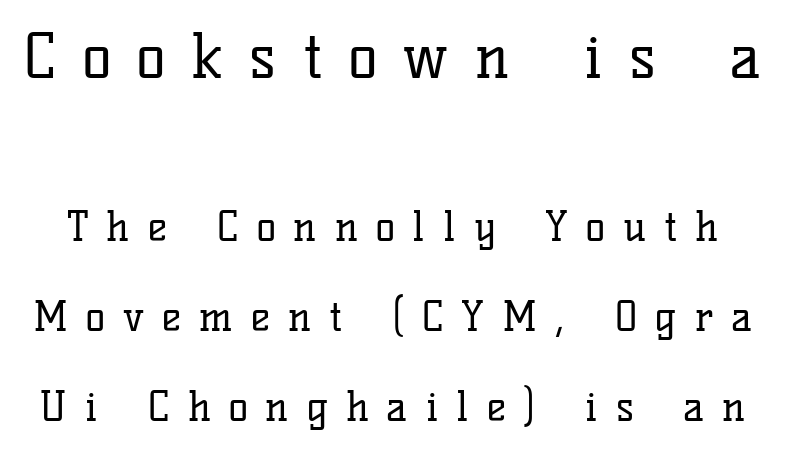
The image shows 61 px regular-weight serif type, upright; set loose line spacing (2.19x), unusually wide letter spacing (+0.44 em), not underlined; the first (top) block is 1.49x larger; low stroke contrast and a medium x-height.
